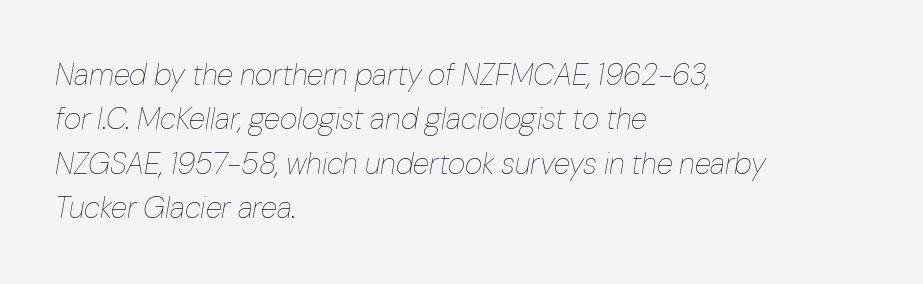
Q: Is the text bold? A: No.
Q: Is the text italic (slanted)? A: Yes, it leans right by about 10 degrees.
Q: Is the text underlined? A: No.
Q: How is the paragraph aligned? A: Left-aligned.
Q: Is the spacing between letters normal or unusually wide? A: Normal.
Q: Is the spacing between lines tight, normal or loose? A: Normal.
Q: Width (condensed, normal, or wide)? A: Normal.
Q: Stroke contrast? A: Low.
Q: x-height? A: Medium.
Q: Monospaced? A: No.
